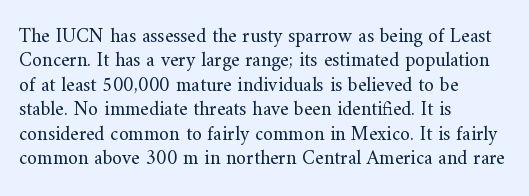
The image shows 20 px text type, upright; set left-aligned, line spacing 1.22x, normal letter spacing, not underlined.
